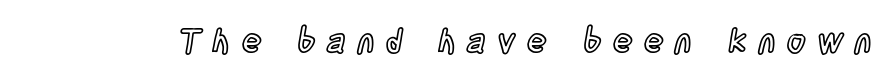
The image shows 33 px condensed type; set unusually wide letter spacing (+0.33 em), not underlined; a large x-height.
